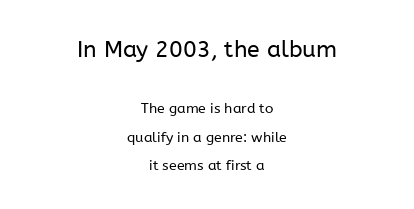
Every stem runs plumb, perpendicular to the baseline. The strip under each line holds only bare page. Standard letterfit; no display-style spreading of the glyphs. Reading top to bottom, the characters get smaller at the block break. Airy leading. A light-to-regular cut is what we see here.
